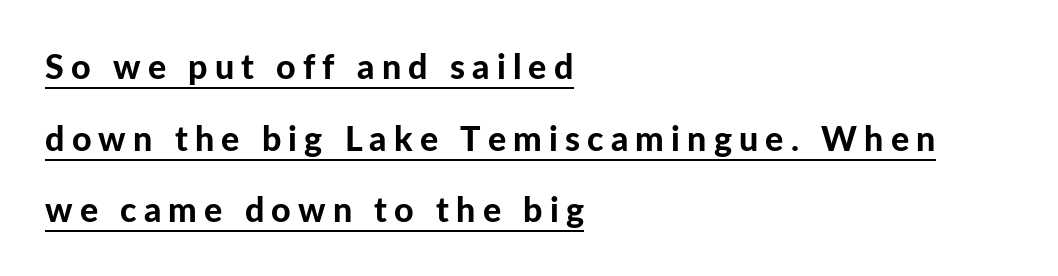
The image shows 34 px bold sans-serif type, upright; set left-aligned, loose line spacing (2.11x), unusually wide letter spacing (+0.21 em), underlined; low stroke contrast and a medium x-height.
